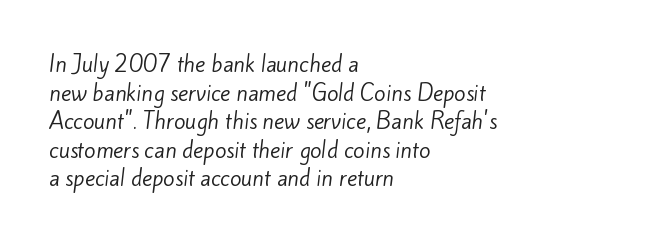
Q: Is the text bold? A: No.
Q: Is the text underlined? A: No.
Q: How is the paragraph aligned? A: Left-aligned.
Q: Is the spacing between letters normal or unusually wide? A: Normal.
Q: Is the spacing between lines tight, normal or loose? A: Normal.
